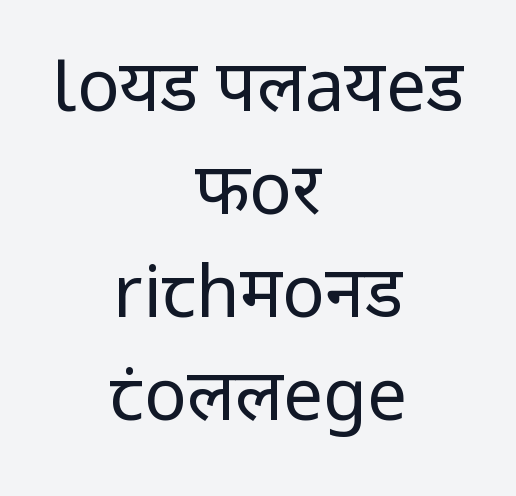
The area under the type is left untouched. Note: no serifs on the glyphs. This sample has the flowing, uneven cadence of proportional lettering. This is not heavy type; no bold has been used. These lines are centered, leaving both edges ragged.
